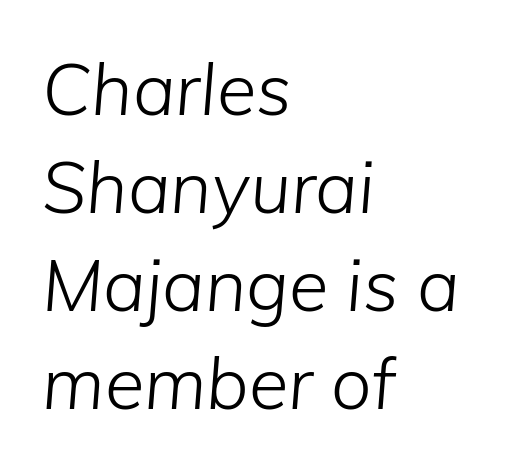
The image shows 72 px light type, italic (leaning right); set left-aligned, normal line spacing (1.36x), normal letter spacing, not underlined; low stroke contrast and a medium x-height.
